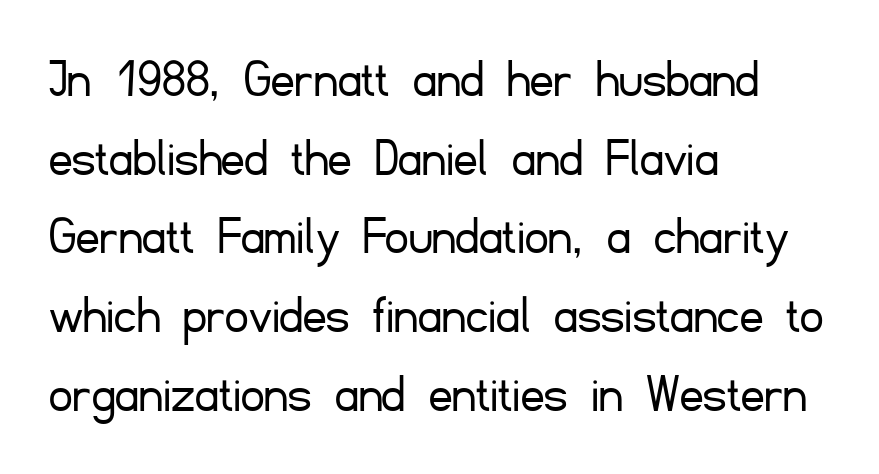
The image shows 57 px light sans-serif type, upright; set left-aligned, normal line spacing (1.38x), normal letter spacing, not underlined; low stroke contrast and a small x-height.
